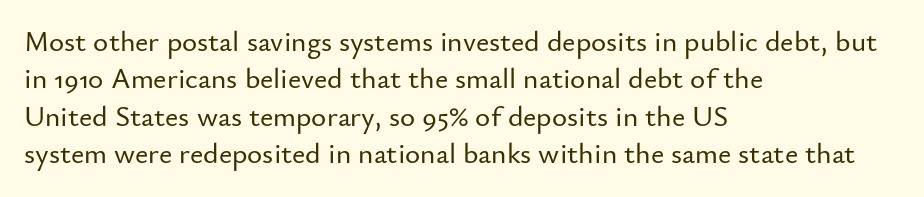
Any mark beneath the type? The region is blank. Does extra space separate the letters? No, they use regular spacing. Every row of glyphs begins at an identical x-position on the left. The line-height multiplier appears to be the usual default. Is this a fixed-width face? No — the glyphs have proportional, varying widths. Characters remain perfectly vertical along every line.
